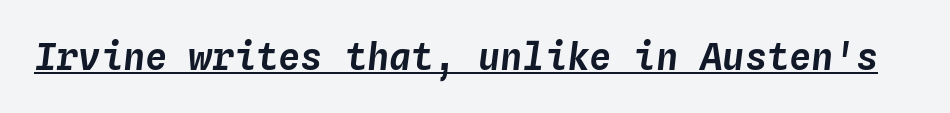
These lines are rendered in a fixed-pitch font. Posture: slanted. A continuous stroke trails under the words, as in a hyperlink. Nobody touched the tracking dial on this one.
